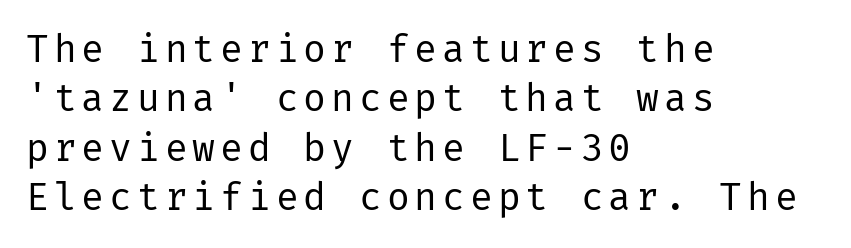
{"serif": "no", "italic": "no", "bold": "no", "weight": "regular", "width": "normal", "stroke_contrast": "low", "x_height": "medium", "underline": "no", "align": "left", "line_spacing": "normal", "line_spacing_ratio": 1.3, "glyph_px": 38}
